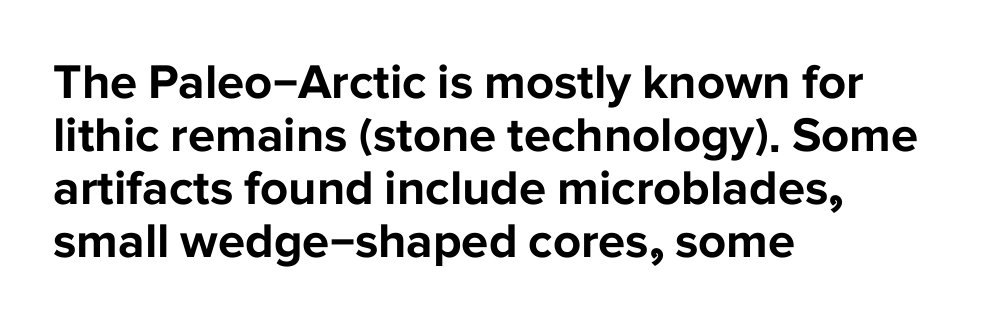
Q: Is the text bold? A: Yes.
Q: Is the text italic (slanted)? A: No, it is upright.
Q: Is the typeface a serif or a sans-serif typeface? A: Sans-serif.
Q: Is the text underlined? A: No.
Q: How is the paragraph aligned? A: Left-aligned.
Q: Is the spacing between letters normal or unusually wide? A: Normal.
Q: Is the spacing between lines tight, normal or loose? A: Tight.
Q: Width (condensed, normal, or wide)? A: Normal.
Q: Stroke contrast? A: Low.
Q: x-height? A: Medium.
Q: Monospaced? A: No.
